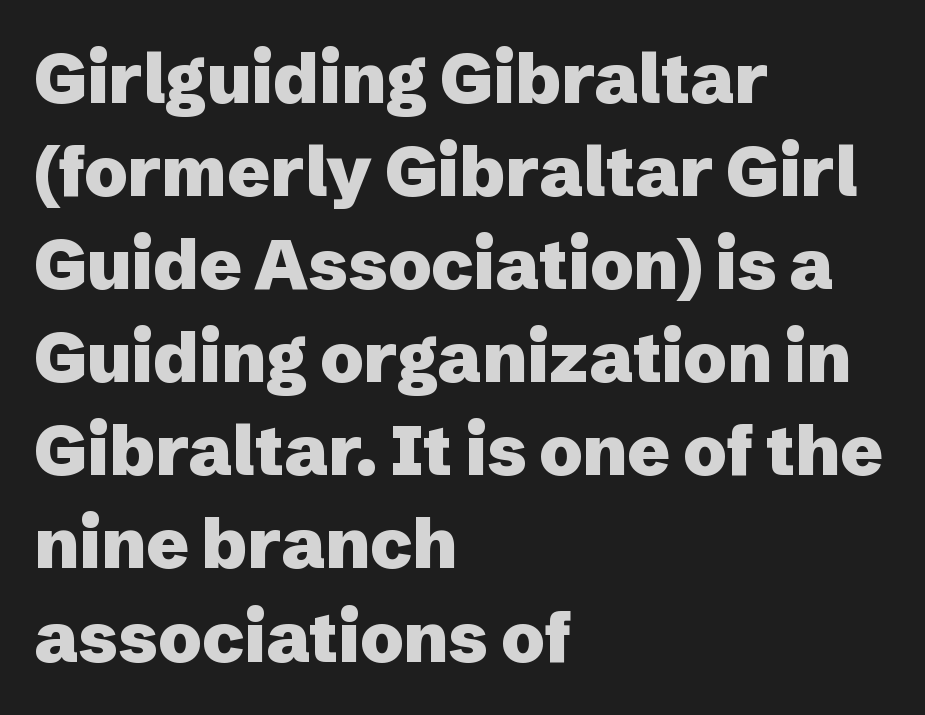
The paragraph shown leans on its left margin. Check the space under the baseline: it is left empty. This is heavy type, rendered in bold. Students, observe: this is what conventionally led text looks like. A typesetter would call this proportional, since set widths differ per character. A typesetter would call this zero additional tracking.
